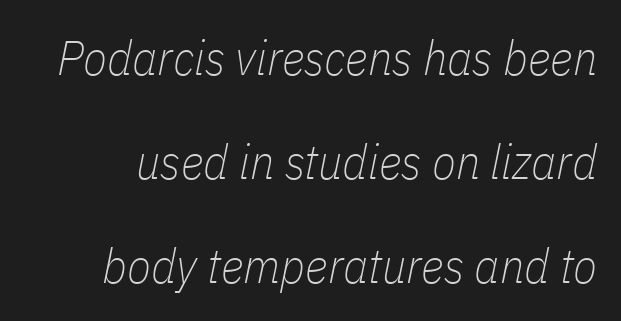
The image shows 49 px thin, condensed type, italic (leaning right); set loose line spacing (2.12x), normal letter spacing, not underlined; low stroke contrast and a medium x-height.
